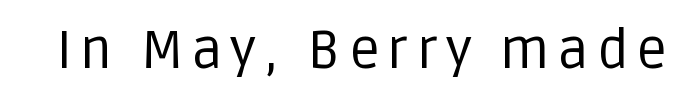
{"serif": "no", "italic": "no", "bold": "no", "weight": "regular", "width": "normal", "stroke_contrast": "low", "x_height": "large", "monospaced": "no", "underline": "no", "glyph_px": 54}
